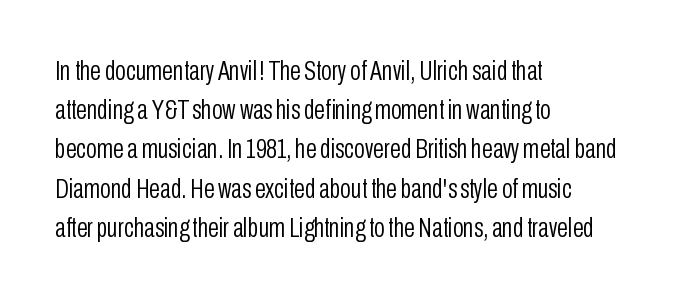
The image shows 28 px light, condensed sans-serif type, upright; set left-aligned, normal line spacing (1.4x), normal letter spacing, not underlined; low stroke contrast and a medium x-height.
